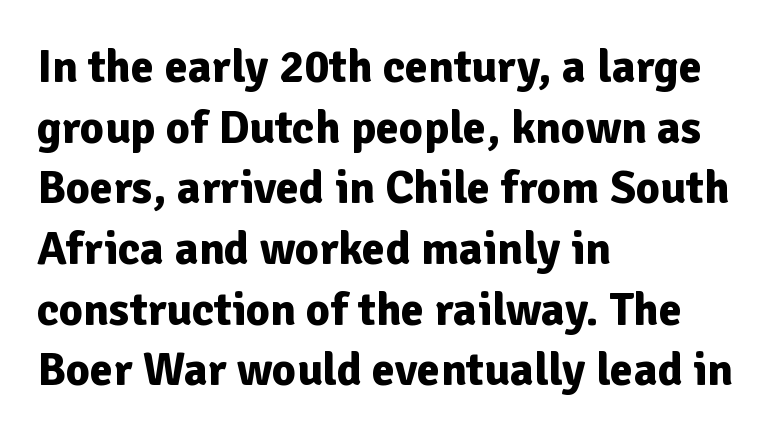
Q: Is the text bold? A: Yes.
Q: Is the text italic (slanted)? A: No, it is upright.
Q: Is the typeface a serif or a sans-serif typeface? A: Sans-serif.
Q: Is the text underlined? A: No.
Q: How is the paragraph aligned? A: Left-aligned.
Q: Is the spacing between letters normal or unusually wide? A: Normal.
Q: Is the spacing between lines tight, normal or loose? A: Normal.
Q: Width (condensed, normal, or wide)? A: Normal.
Q: Stroke contrast? A: Low.
Q: x-height? A: Medium.
Q: Monospaced? A: No.
